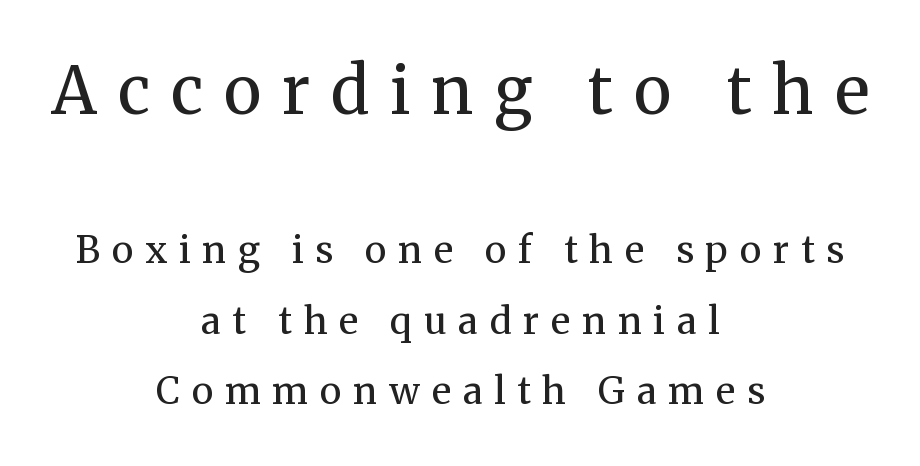
The font family rendered here belongs to the serif group. Teacher's note: observe the equal gaps on both sides — that is centered alignment. The type sits square on the baseline with zero lean. Size hierarchy here favors the leading block over the trailing one. Bold? No — there's no thickening of the strokes. The line-height multiplier appears high, well above default.
